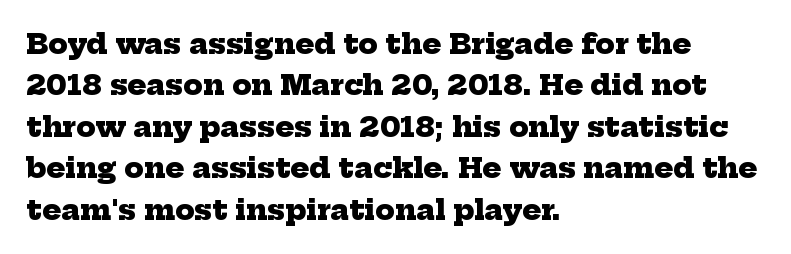
Regarding serifs, this sample has them. The glyphs have the mass of a bold cut. Varying glyph widths throughout — classic text-font behaviour. Only glyphs here, with clear space below each row. The vertical gap from one line to the next is medium.
